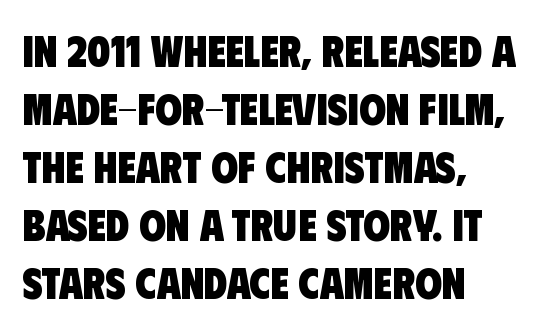
{"serif": "no", "bold": "yes", "weight": "heavy", "width": "condensed", "stroke_contrast": "low", "x_height": "large", "monospaced": "no", "underline": "no", "align": "left", "line_spacing": "normal", "line_spacing_ratio": 1.35, "letter_spacing": "normal", "letter_spacing_em": 0.0, "glyph_px": 43}
